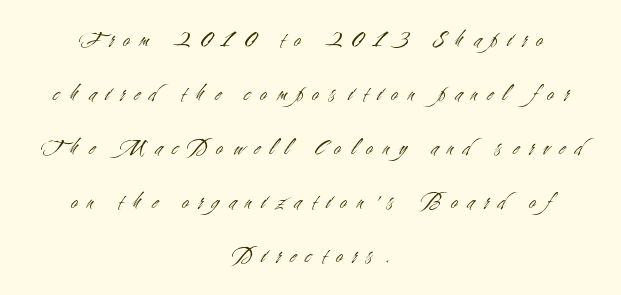
{"bold": "no", "underline": "no", "align": "center", "line_spacing": "loose", "line_spacing_ratio": 2.25, "letter_spacing": "wide", "letter_spacing_em": 0.42, "glyph_px": 24}
